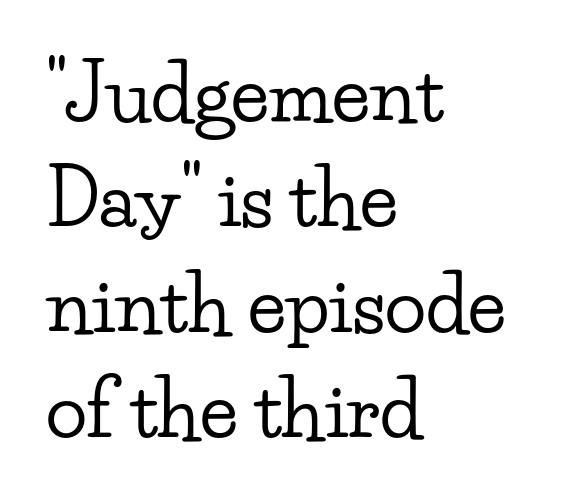
{"serif": "yes", "italic": "no", "width": "wide", "stroke_contrast": "low", "x_height": "small", "monospaced": "no", "underline": "no", "align": "left", "line_spacing": "normal", "line_spacing_ratio": 1.37, "letter_spacing": "normal", "letter_spacing_em": 0.0, "glyph_px": 77}
